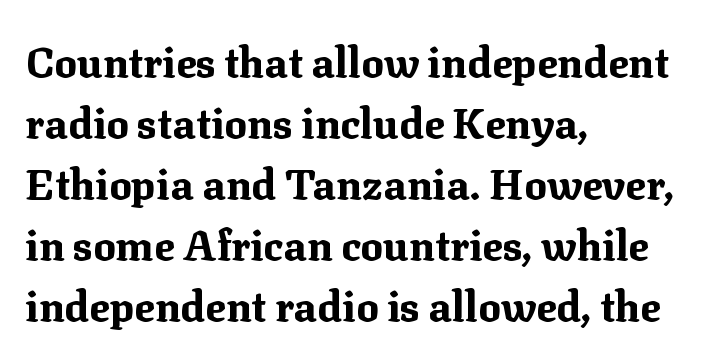
The image shows 42 px bold serif type, upright; set left-aligned, normal line spacing (1.45x), normal letter spacing, not underlined; medium stroke contrast and a medium x-height.
